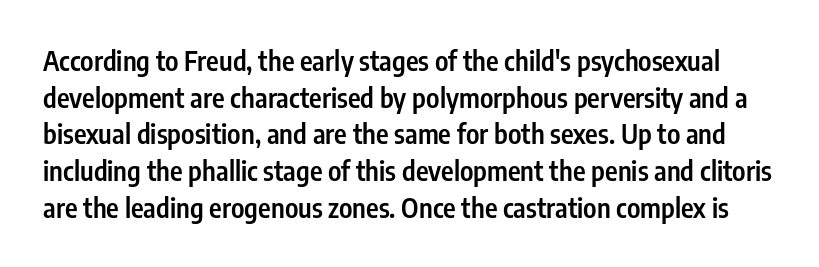
{"italic": "no", "bold": "semi", "underline": "no", "line_spacing": "normal", "line_spacing_ratio": 1.36, "letter_spacing": "normal", "letter_spacing_em": 0.0, "glyph_px": 27}
